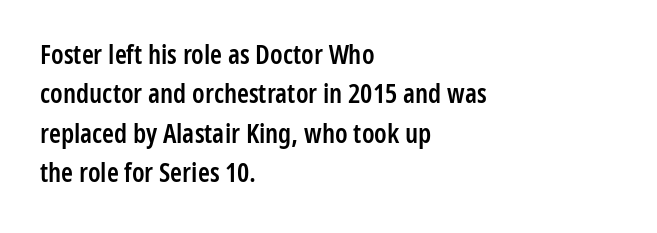
The image shows 27 px text type, upright; set left-aligned, normal line spacing (1.46x), normal letter spacing, not underlined.
